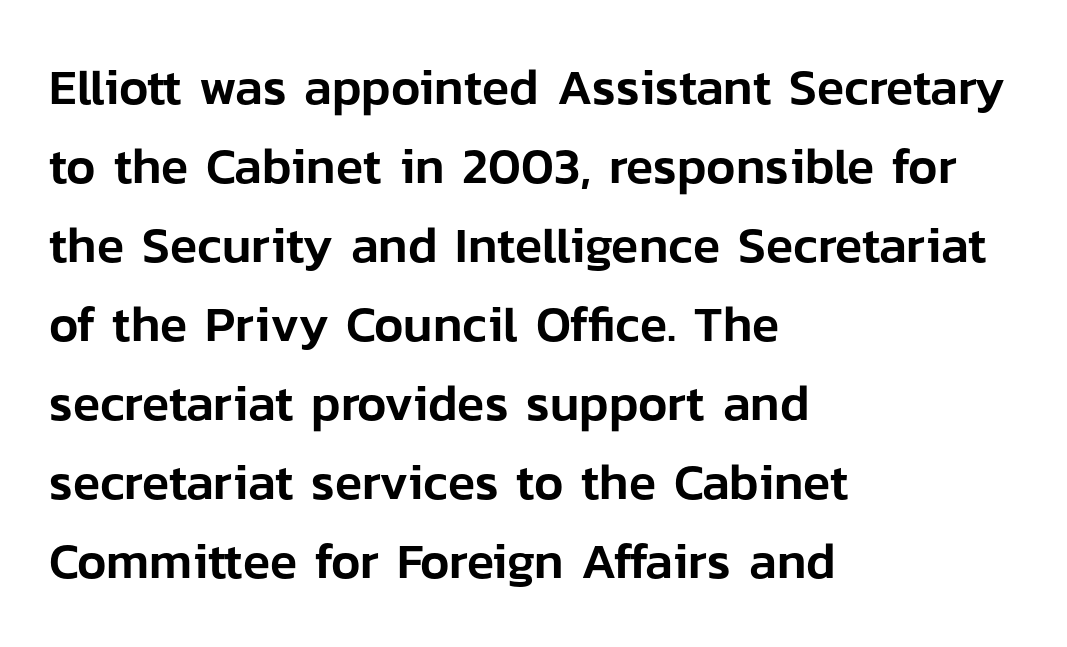
{"serif": "no", "italic": "no", "width": "normal", "stroke_contrast": "low", "x_height": "medium", "monospaced": "no", "underline": "no", "align": "left", "line_spacing": "normal", "line_spacing_ratio": 1.58, "letter_spacing": "normal", "letter_spacing_em": 0.0, "glyph_px": 50}
